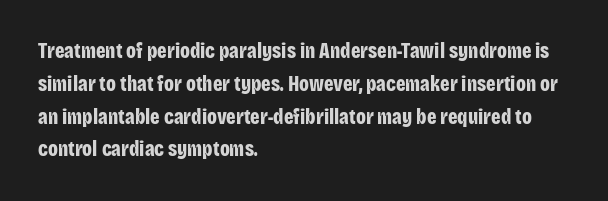
The image shows 21 px bold type, upright; set left-aligned, normal line spacing (1.56x), normal letter spacing, not underlined.
